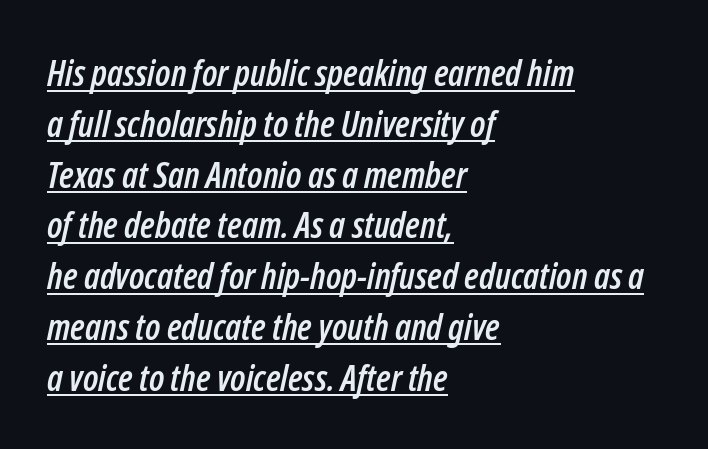
{"italic": "yes", "lean": "right", "slant_degrees": 12, "width": "condensed", "stroke_contrast": "low", "x_height": "medium", "monospaced": "no", "underline": "yes", "align": "left", "line_spacing": "normal", "line_spacing_ratio": 1.41, "letter_spacing": "normal", "letter_spacing_em": 0.0, "glyph_px": 36}
